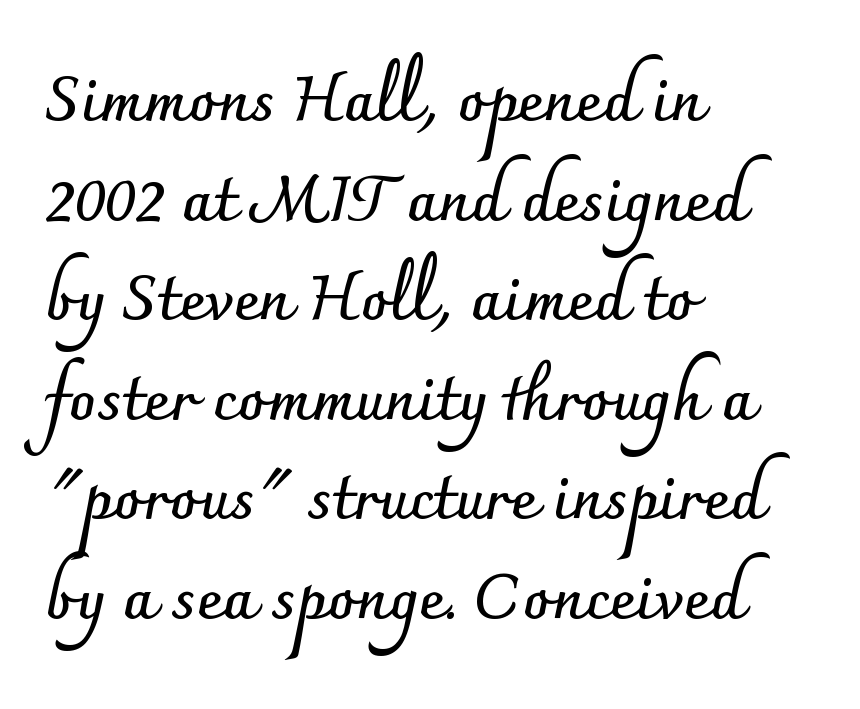
Q: Is the text bold? A: Yes.
Q: Is the text italic (slanted)? A: Yes.
Q: Is the typeface a serif or a sans-serif typeface? A: Sans-serif.
Q: Is the text underlined? A: No.
Q: How is the paragraph aligned? A: Left-aligned.
Q: Is the spacing between letters normal or unusually wide? A: Normal.
Q: Is the spacing between lines tight, normal or loose? A: Normal.
Q: Width (condensed, normal, or wide)? A: Normal.
Q: Stroke contrast? A: Low.
Q: x-height? A: Small.
Q: Monospaced? A: No.
